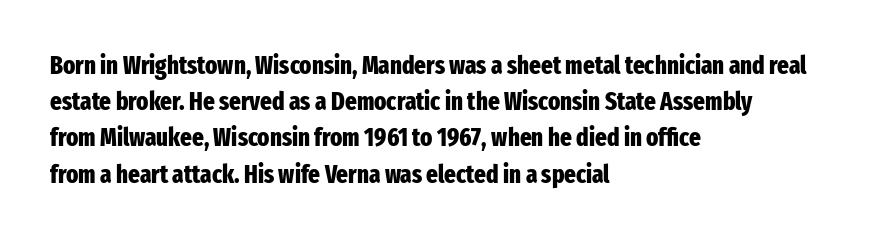
{"italic": "no", "bold": "yes", "underline": "no", "align": "left", "line_spacing": "normal", "line_spacing_ratio": 1.45, "letter_spacing": "normal", "letter_spacing_em": 0.0, "glyph_px": 25}
